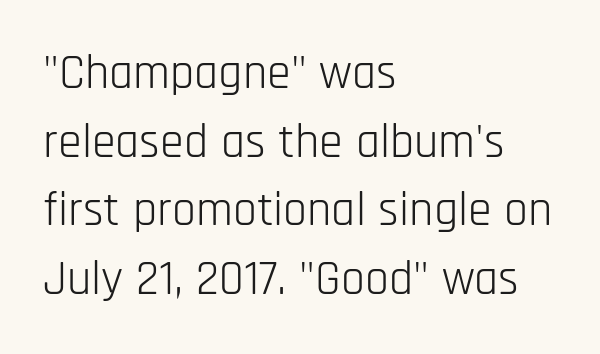
Anything drawn beneath the words? Only blank space. Horizontal alignment here is leftward, the default for most running prose. The tracking reads as untouched default to a designer's eye. This sample uses an upright cut, with every glyph sitting square on the baseline. A typesetter would call this proportional, since set widths differ per character. The characters are drawn with everyday or finer stroke widths.
